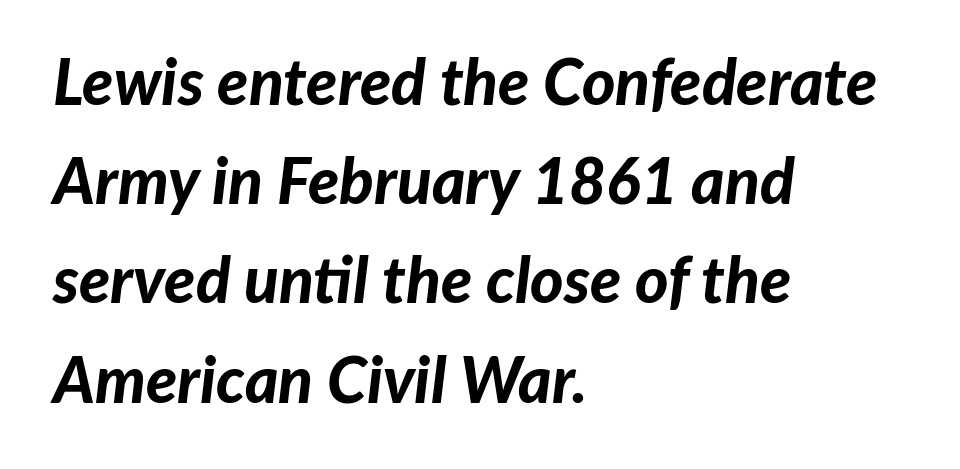
Q: Is the text bold? A: Yes.
Q: Is the text italic (slanted)? A: Yes, it leans right by about 7 degrees.
Q: Is the text underlined? A: No.
Q: How is the paragraph aligned? A: Left-aligned.
Q: Is the spacing between letters normal or unusually wide? A: Normal.
Q: Is the spacing between lines tight, normal or loose? A: Normal.
Q: Width (condensed, normal, or wide)? A: Normal.
Q: Stroke contrast? A: Low.
Q: x-height? A: Medium.
Q: Monospaced? A: No.
